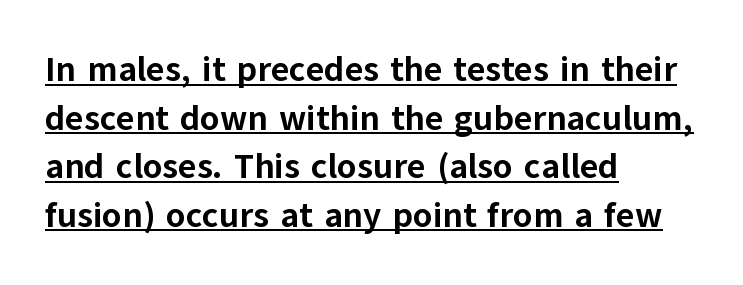
Q: Is the text bold? A: Yes.
Q: Is the text italic (slanted)? A: No, it is upright.
Q: Is the typeface a serif or a sans-serif typeface? A: Sans-serif.
Q: Is the text underlined? A: Yes.
Q: How is the paragraph aligned? A: Left-aligned.
Q: Is the spacing between letters normal or unusually wide? A: Normal.
Q: Is the spacing between lines tight, normal or loose? A: Normal.
Q: Width (condensed, normal, or wide)? A: Normal.
Q: Stroke contrast? A: Low.
Q: x-height? A: Medium.
Q: Monospaced? A: No.
